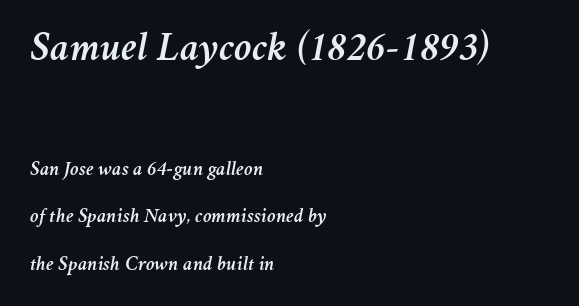
The line texture is even and compact thanks to regular tracking. What's the leading like? Stretched, with rows far apart. Looks like regular typesetting: each glyph gets only the width it needs. This rendering uses left alignment, leaving the right contour irregular. The composition opens big and finishes small.
